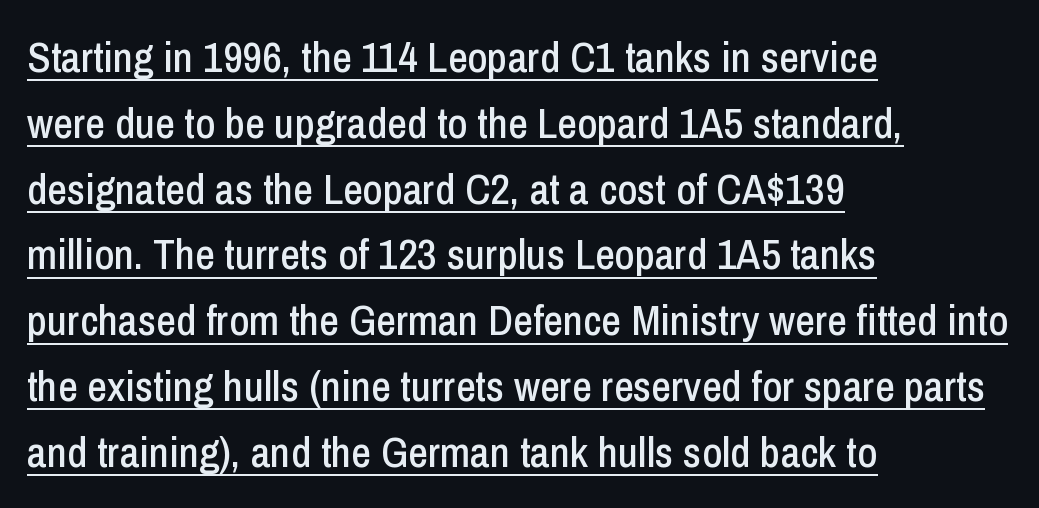
Q: Is the text italic (slanted)? A: No, it is upright.
Q: Is the typeface a serif or a sans-serif typeface? A: Sans-serif.
Q: Is the text underlined? A: Yes.
Q: How is the paragraph aligned? A: Left-aligned.
Q: Is the spacing between letters normal or unusually wide? A: Normal.
Q: Is the spacing between lines tight, normal or loose? A: Normal.
Q: Width (condensed, normal, or wide)? A: Condensed.
Q: Stroke contrast? A: Low.
Q: x-height? A: Medium.
Q: Monospaced? A: No.
